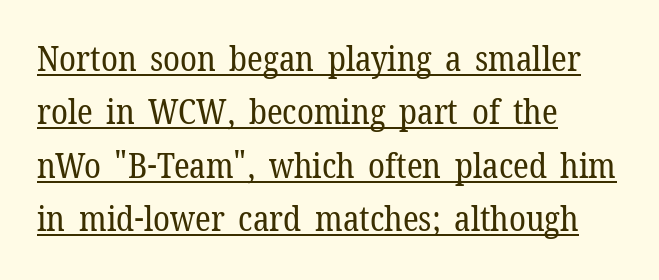
The image shows 34 px regular-weight serif type, upright; set left-aligned, normal line spacing (1.57x), normal letter spacing, underlined; low stroke contrast and a medium x-height.
